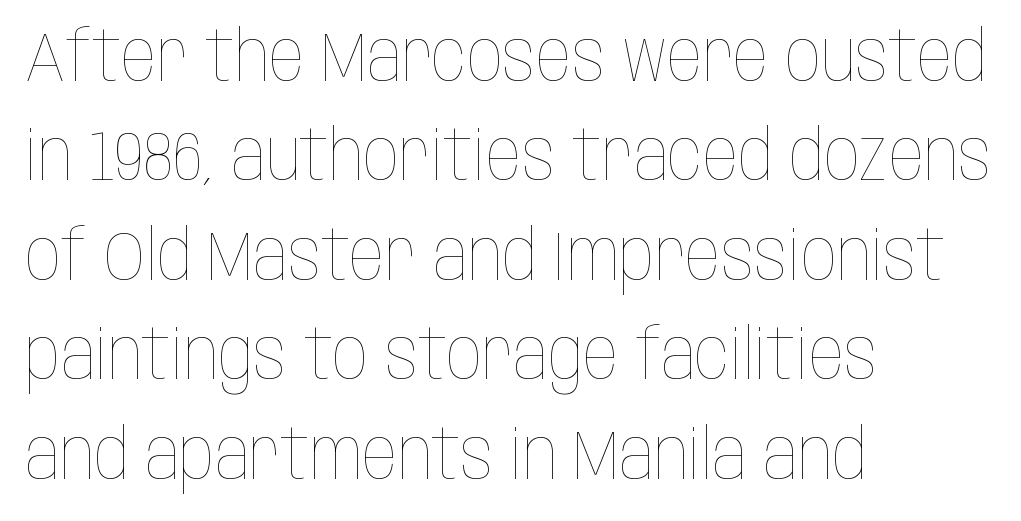
The image shows 70 px thin, condensed type, upright; set left-aligned, normal line spacing (1.42x), normal letter spacing, not underlined; low stroke contrast and a large x-height.
